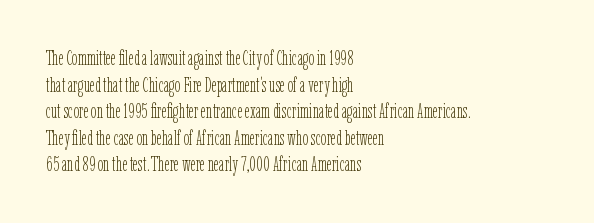
The image shows 20 px text type, upright; set left-aligned, normal line spacing (1.33x), normal letter spacing, not underlined.
